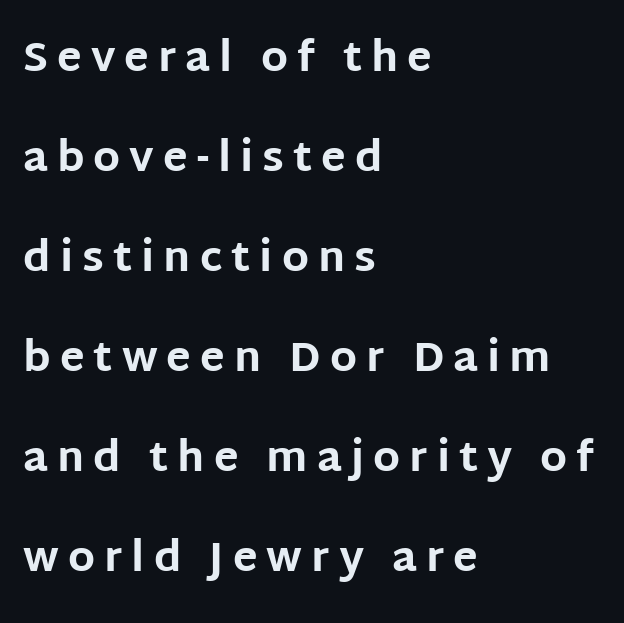
The image shows 41 px bold sans-serif type, upright; set left-aligned, loose line spacing (2.44x), unusually wide letter spacing (+0.22 em), not underlined; low stroke contrast and a large x-height.
